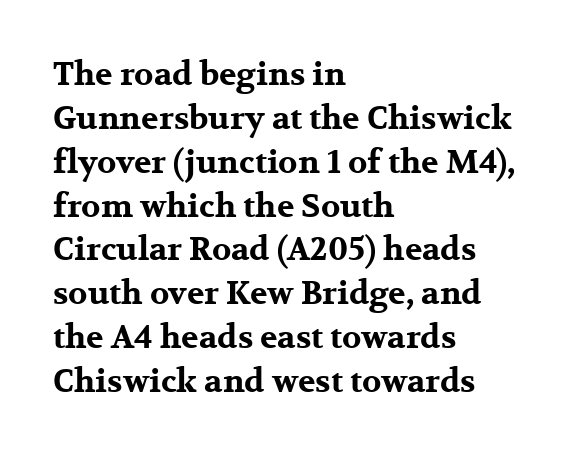
The text block is weighted toward the left margin, trailing off unevenly rightward. The font is running at its bold setting. The designer went with a serif here, giving each stem small feet. The specimen omits any rule beneath the text block's lines. The passage shown stacks its lines at a standard gap. These lines are rendered in a variable-pitch font.
